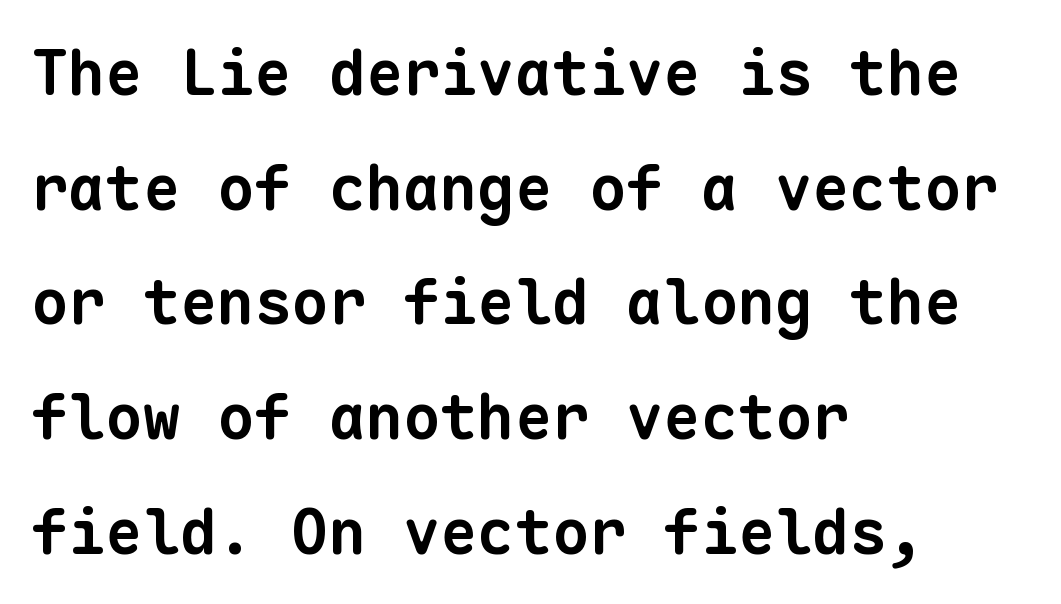
{"serif": "no", "bold": "yes", "weight": "bold", "width": "normal", "stroke_contrast": "low", "x_height": "medium", "monospaced": "yes", "underline": "no", "align": "left", "line_spacing_ratio": 1.85, "letter_spacing": "normal", "letter_spacing_em": 0.0, "glyph_px": 62}
